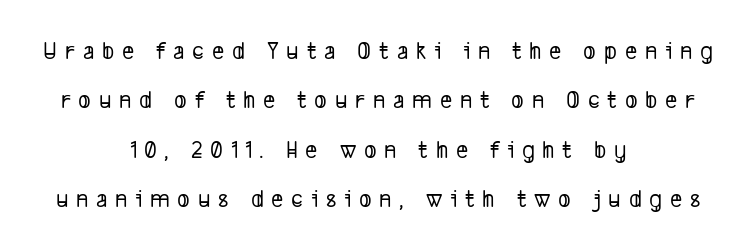
{"underline": "no", "align": "center", "line_spacing": "loose", "line_spacing_ratio": 1.9, "letter_spacing": "wide", "letter_spacing_em": 0.3, "glyph_px": 26}
